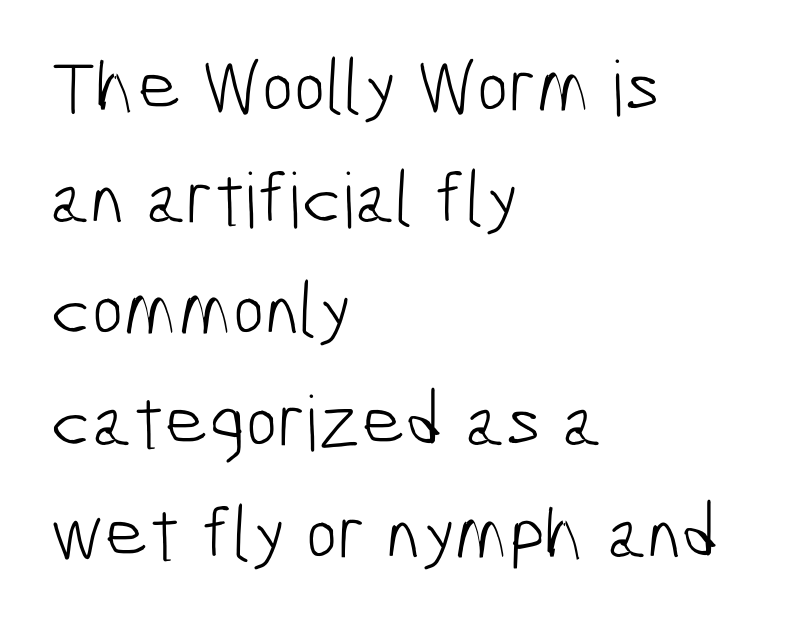
Nobody drew a line under any word here. This sample is left-justified, so line endings fall wherever the words run out. No heavy texture on the line: the type isn't bold. Proportional: the letters do not fall into vertical columns. Unlike a traditional serif, this face leaves its strokes unadorned. The vertical gap from one line to the next is medium.
